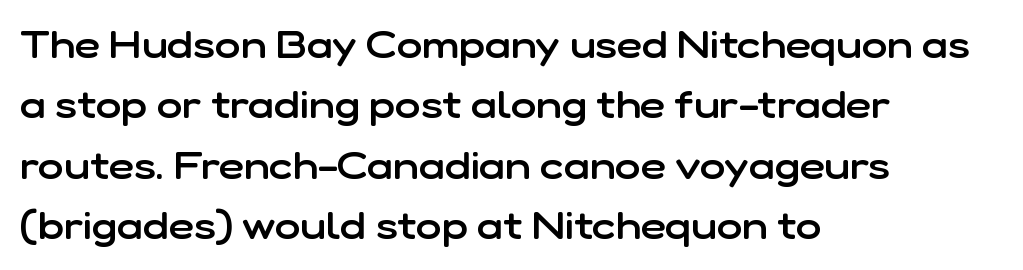
Q: Is the text bold? A: Semi-bold.
Q: Is the text italic (slanted)? A: No, it is upright.
Q: Is the typeface a serif or a sans-serif typeface? A: Sans-serif.
Q: Is the text underlined? A: No.
Q: How is the paragraph aligned? A: Left-aligned.
Q: Is the spacing between letters normal or unusually wide? A: Normal.
Q: Is the spacing between lines tight, normal or loose? A: Normal.
Q: Width (condensed, normal, or wide)? A: Normal.
Q: Stroke contrast? A: Low.
Q: x-height? A: Medium.
Q: Monospaced? A: No.
